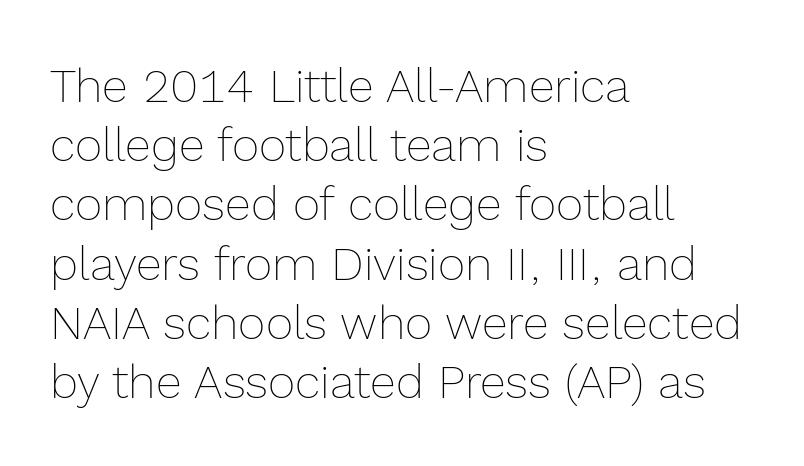
The image shows 47 px thin type, upright; set left-aligned, normal line spacing (1.26x), normal letter spacing, not underlined; a medium x-height.
